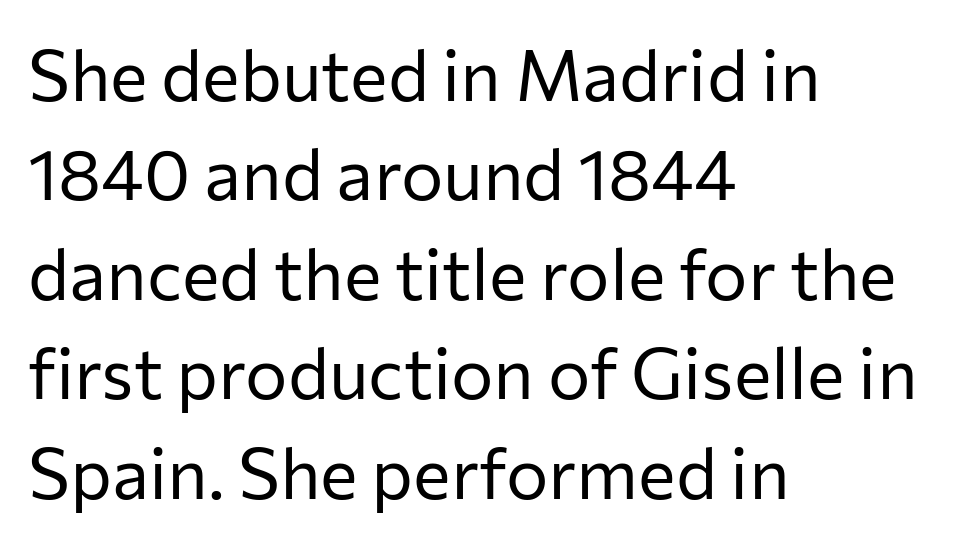
The paragraph has a hard left edge and a soft right edge. Weight: regular or lighter. The lines sit at an ordinary, default distance from one another. The letters stand straight up with perfectly vertical stems. The foot of each line stays bare and open.
